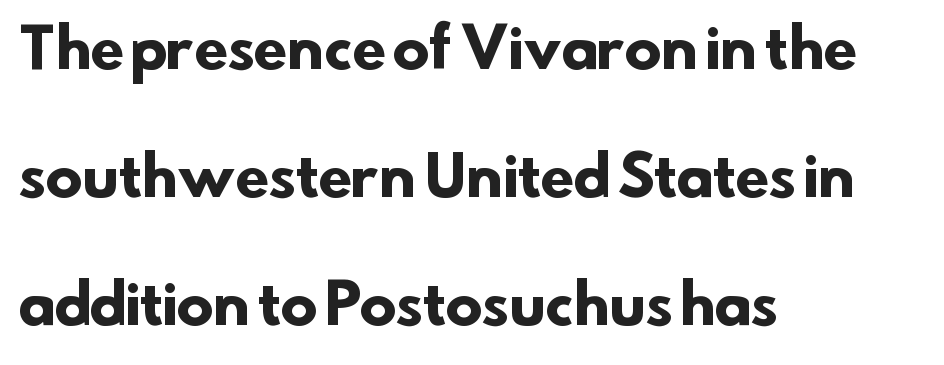
Q: Is the text bold? A: Yes.
Q: Is the typeface a serif or a sans-serif typeface? A: Sans-serif.
Q: Is the text underlined? A: No.
Q: How is the paragraph aligned? A: Left-aligned.
Q: Is the spacing between letters normal or unusually wide? A: Normal.
Q: Is the spacing between lines tight, normal or loose? A: Loose.
Q: Width (condensed, normal, or wide)? A: Normal.
Q: Stroke contrast? A: Low.
Q: x-height? A: Small.
Q: Monospaced? A: No.
